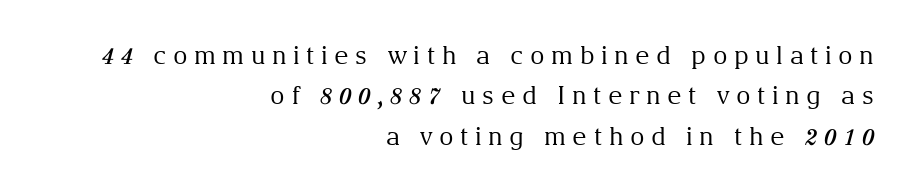
{"italic": "no", "bold": "no", "underline": "no", "align": "right", "line_spacing": "normal", "line_spacing_ratio": 1.62, "letter_spacing": "wide", "letter_spacing_em": 0.26, "glyph_px": 25}
